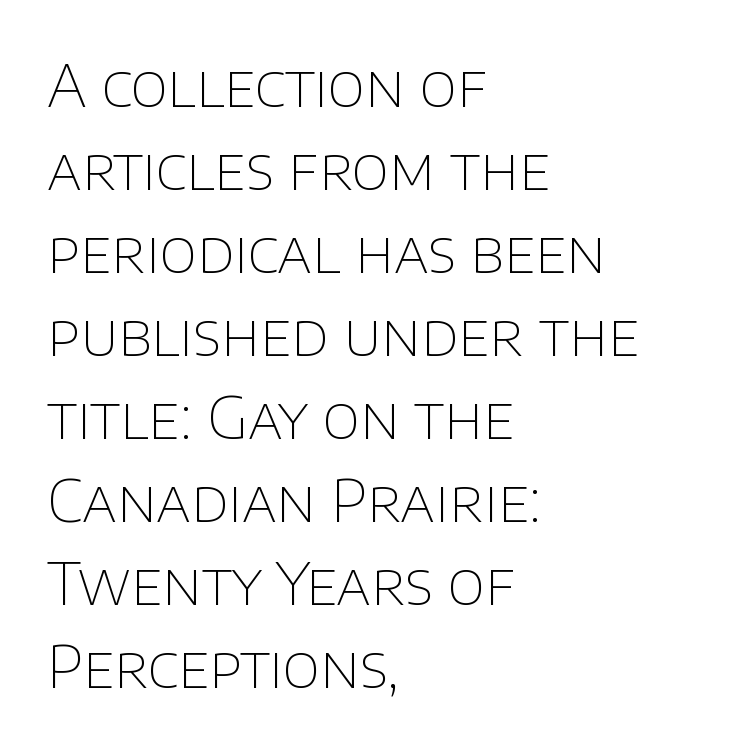
Q: Is the text bold? A: No.
Q: Is the text italic (slanted)? A: No, it is upright.
Q: Is the typeface a serif or a sans-serif typeface? A: Sans-serif.
Q: Is the text underlined? A: No.
Q: How is the paragraph aligned? A: Left-aligned.
Q: Is the spacing between letters normal or unusually wide? A: Normal.
Q: Is the spacing between lines tight, normal or loose? A: Normal.
Q: Width (condensed, normal, or wide)? A: Normal.
Q: Stroke contrast? A: Low.
Q: x-height? A: Large.
Q: Monospaced? A: No.
